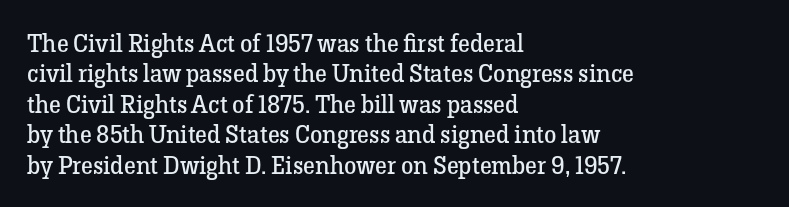
Q: Is the text bold? A: No.
Q: Is the text italic (slanted)? A: No, it is upright.
Q: Is the text underlined? A: No.
Q: How is the paragraph aligned? A: Left-aligned.
Q: Is the spacing between letters normal or unusually wide? A: Normal.
